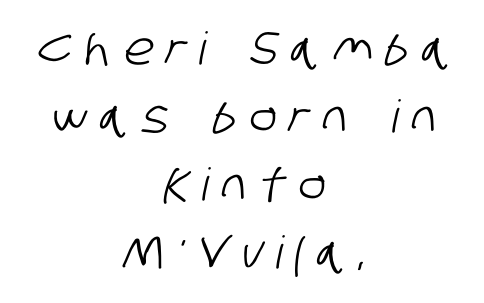
Regarding serifs, this sample does without them. The baseline area is clear. Evenly set lines give the paragraph a standard silhouette. You could not count columns in this text — the font is proportionally spaced. These lines are centered, leaving both edges ragged. Each word looks stretched out because of the extra space between its letters.
